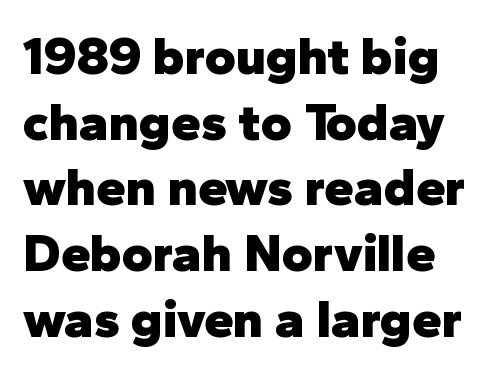
On the weight axis this lands at bold, roughly 700. You could not count columns in this text — the font is proportionally spaced. Here the glyphs are tracked normally, forming tight word shapes. Notice how the stems are strictly vertical — no italics here. The typeface chosen for these lines omits serifs.
